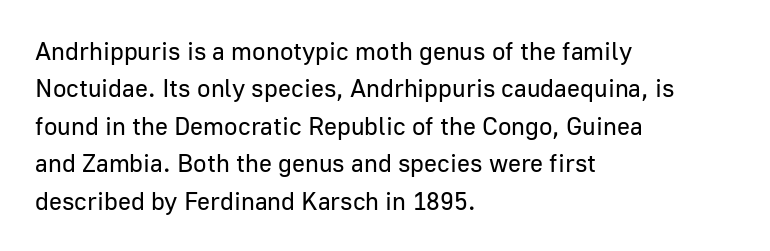
The image shows 25 px text type, upright; set left-aligned, normal line spacing (1.5x), normal letter spacing, not underlined.
